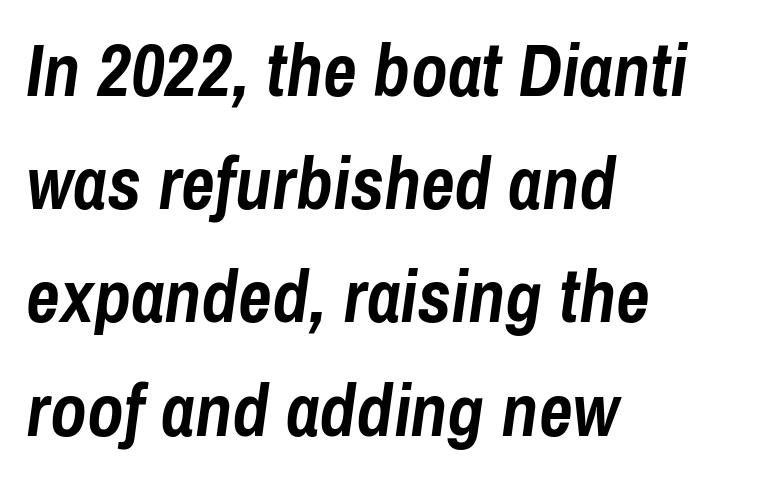
Casual observation: everything's shoved over to the left. The face used here is proportionally spaced, like ordinary book or web type. The glyphs are unaccompanied by any horizontal stroke below them. The letters are slanted; this is an italic face.
